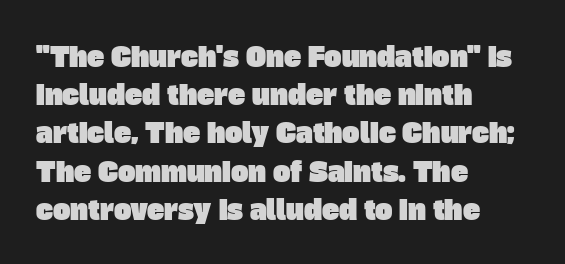
The image shows 26 px text type; set left-aligned, normal line spacing (1.47x), normal letter spacing, not underlined.
